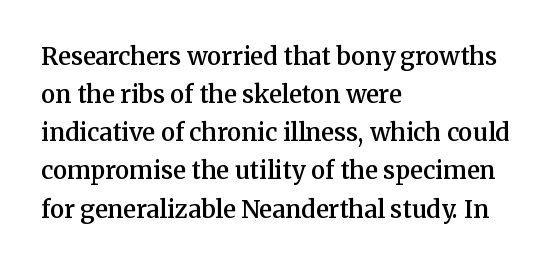
Q: Is the text bold? A: Semi-bold.
Q: Is the text italic (slanted)? A: No, it is upright.
Q: Is the text underlined? A: No.
Q: How is the paragraph aligned? A: Left-aligned.
Q: Is the spacing between letters normal or unusually wide? A: Normal.
Q: Is the spacing between lines tight, normal or loose? A: Normal.
